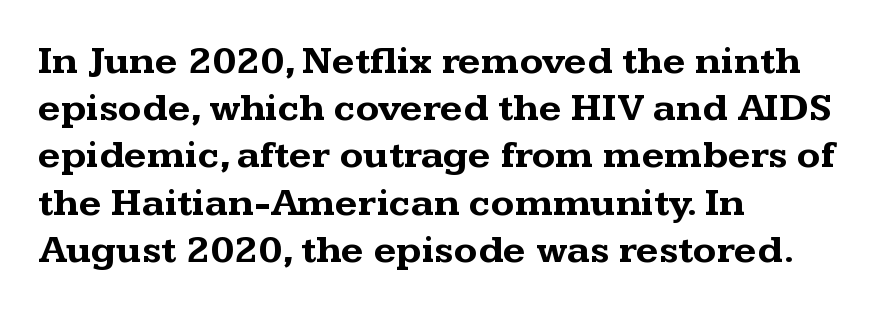
Q: Is the text bold? A: Yes.
Q: Is the text italic (slanted)? A: No, it is upright.
Q: Is the typeface a serif or a sans-serif typeface? A: Serif.
Q: Is the text underlined? A: No.
Q: How is the paragraph aligned? A: Left-aligned.
Q: Is the spacing between letters normal or unusually wide? A: Normal.
Q: Width (condensed, normal, or wide)? A: Wide.
Q: Stroke contrast? A: Medium.
Q: x-height? A: Medium.
Q: Monospaced? A: No.
